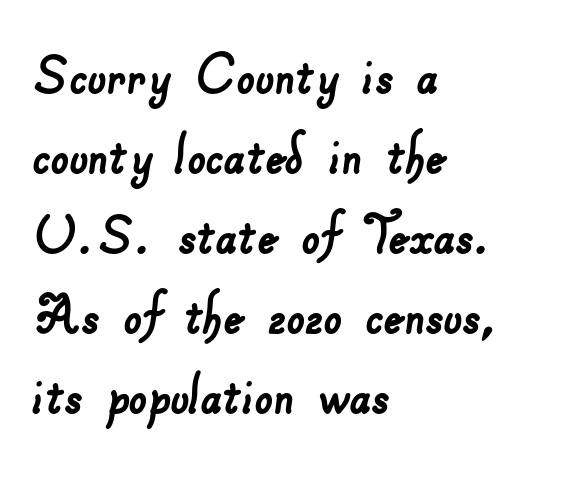
Q: Is the typeface a serif or a sans-serif typeface? A: Sans-serif.
Q: Is the text underlined? A: No.
Q: How is the paragraph aligned? A: Left-aligned.
Q: Is the spacing between letters normal or unusually wide? A: Normal.
Q: Width (condensed, normal, or wide)? A: Normal.
Q: Stroke contrast? A: Low.
Q: x-height? A: Small.
Q: Monospaced? A: No.
